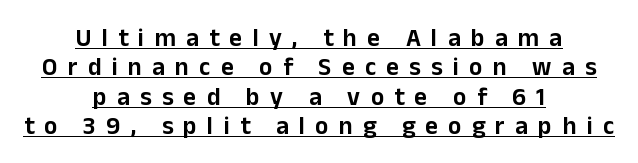
The image shows 25 px text type, upright; set centered, line spacing 1.18x, unusually wide letter spacing (+0.41 em), underlined.
